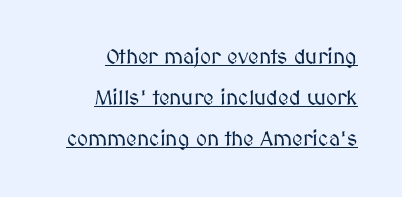
The image shows 21 px text type, upright; set right-aligned, loose line spacing (1.95x), normal letter spacing, underlined.
